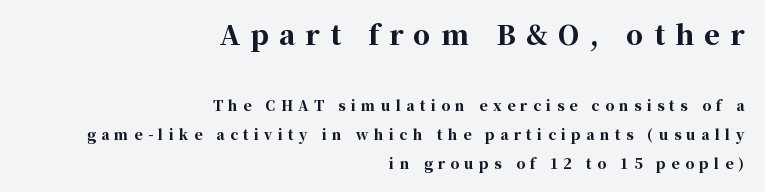
The image shows 27 px bold type, upright; set right-aligned, loose line spacing (2.06x), unusually wide letter spacing (+0.38 em), not underlined; the first (top) block is 1.93x larger.
